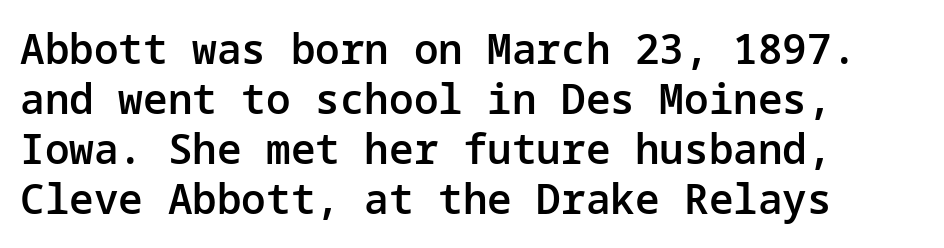
The image shows 41 px semibold sans-serif type, upright; set left-aligned, line spacing 1.22x, normal letter spacing, not underlined; low stroke contrast and a medium x-height.
